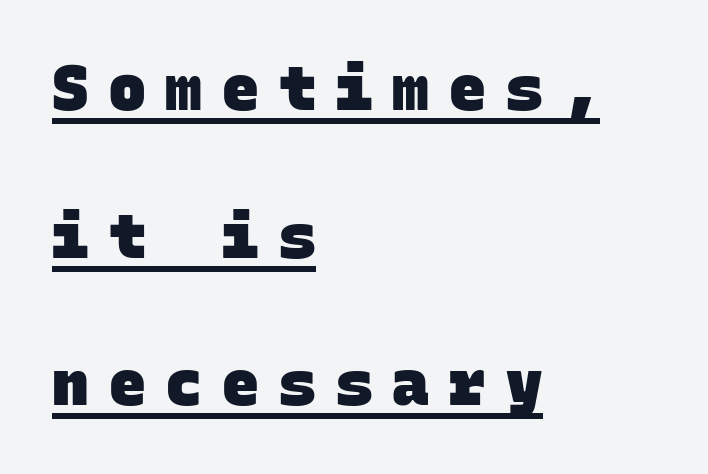
Q: Is the text bold? A: Yes.
Q: Is the typeface a serif or a sans-serif typeface? A: Sans-serif.
Q: Is the text underlined? A: Yes.
Q: How is the paragraph aligned? A: Left-aligned.
Q: Is the spacing between letters normal or unusually wide? A: Unusually wide.
Q: Is the spacing between lines tight, normal or loose? A: Loose.
Q: Width (condensed, normal, or wide)? A: Normal.
Q: Stroke contrast? A: Low.
Q: x-height? A: Large.
Q: Monospaced? A: Yes.
